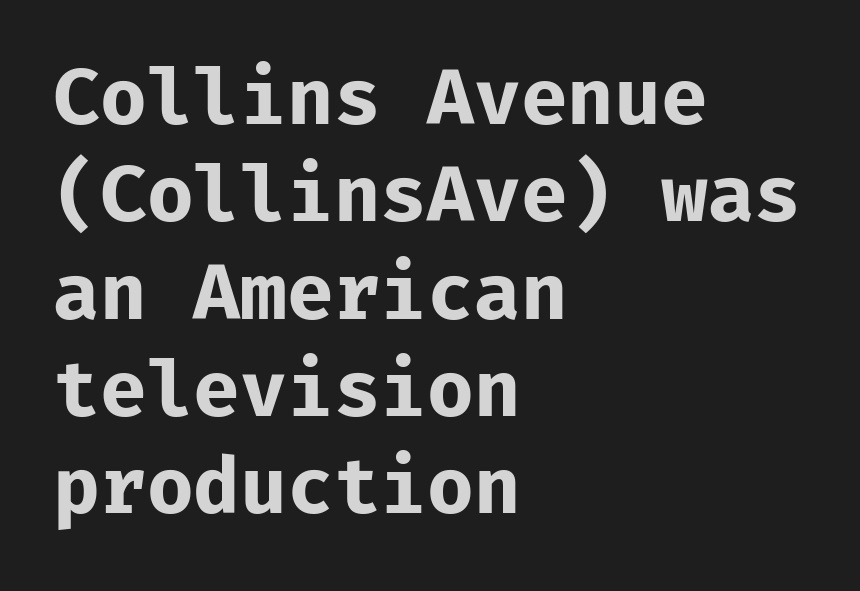
Q: Is the text bold? A: Yes.
Q: Is the text italic (slanted)? A: No, it is upright.
Q: Is the typeface a serif or a sans-serif typeface? A: Sans-serif.
Q: Is the text underlined? A: No.
Q: How is the paragraph aligned? A: Left-aligned.
Q: Is the spacing between letters normal or unusually wide? A: Normal.
Q: Is the spacing between lines tight, normal or loose? A: Normal.
Q: Width (condensed, normal, or wide)? A: Normal.
Q: Stroke contrast? A: Low.
Q: x-height? A: Medium.
